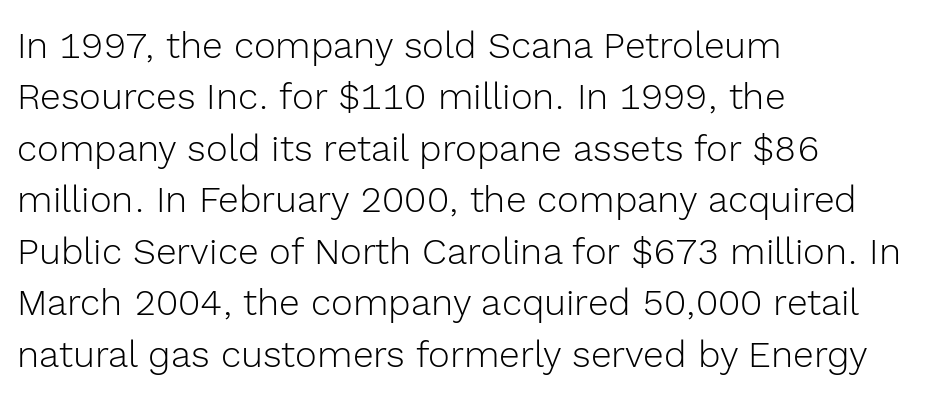
{"serif": "no", "italic": "no", "bold": "no", "weight": "light", "width": "normal", "x_height": "medium", "monospaced": "no", "underline": "no", "align": "left", "line_spacing": "normal", "line_spacing_ratio": 1.39, "letter_spacing": "normal", "letter_spacing_em": 0.0, "glyph_px": 37}
